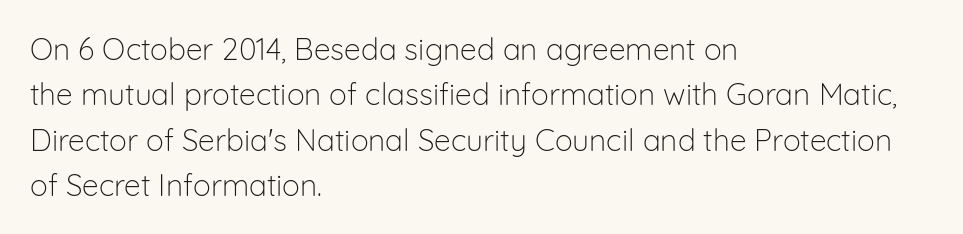
The letters stand upright; this is a roman face. The lines are quadded left. Each letter keeps its own natural width here, so spacing adapts to shape. This rendering leaves character spacing at its baseline value.
